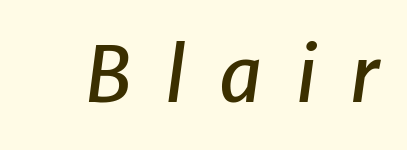
The image shows 76 px text type, italic (leaning right); set unusually wide letter spacing (+0.43 em), not underlined; low stroke contrast and a medium x-height.
